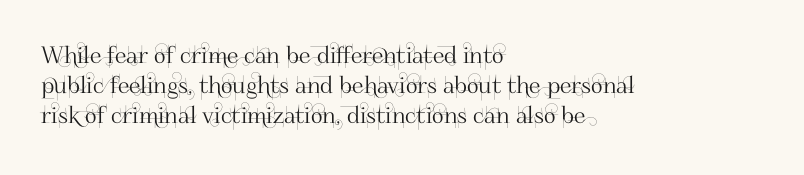
The rendering keeps characters at their native spacing. The string is rendered with underlining switched off. It's the straight-up-and-down kind of type. The paragraph has a hard left edge and a soft right edge. One glance says typical: line gaps are just what's usual.
